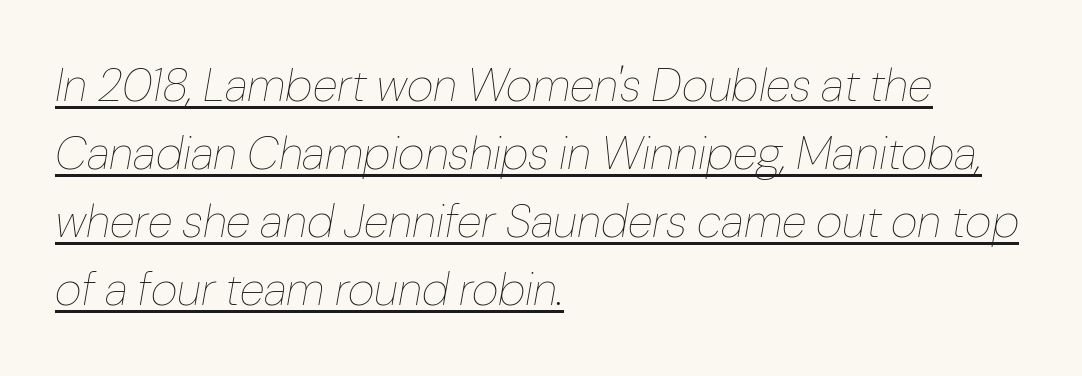
No extra ink here — the face is not bold. Notice how the stems are inclined rather than vertical — that's the hallmark of italics. The string is rendered with underlining switched on. The letters advance in unequal steps, a hallmark of proportional type.
